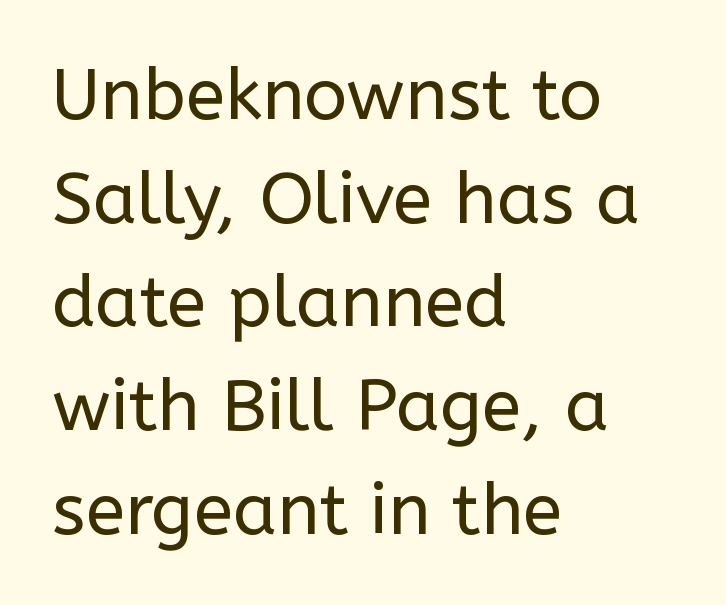
The image shows 72 px regular-weight sans-serif type, upright; set left-aligned, normal line spacing (1.44x), normal letter spacing, not underlined; low stroke contrast and a medium x-height.
